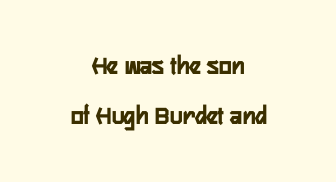
The image shows 27 px bold type, upright; set centered, line spacing 1.86x, normal letter spacing, not underlined.
